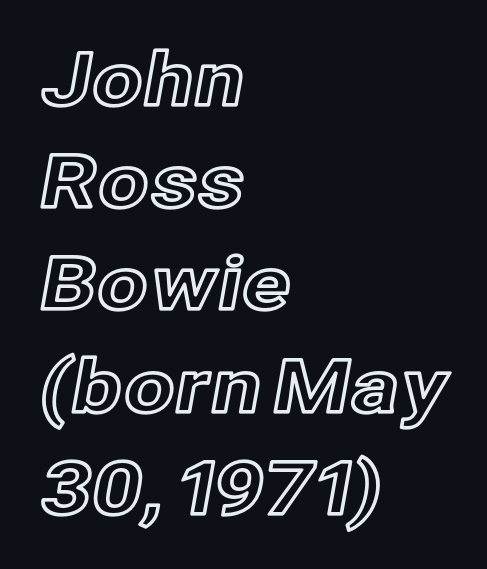
The image shows 73 px text type; set left-aligned, normal line spacing (1.4x), normal letter spacing, not underlined; a medium x-height.
